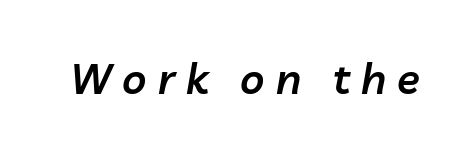
{"italic": "yes", "lean": "right", "slant_degrees": 10, "bold": "semi", "weight": "semibold", "width": "normal", "stroke_contrast": "low", "x_height": "medium", "monospaced": "no", "underline": "no", "letter_spacing": "wide", "letter_spacing_em": 0.26, "glyph_px": 42}
